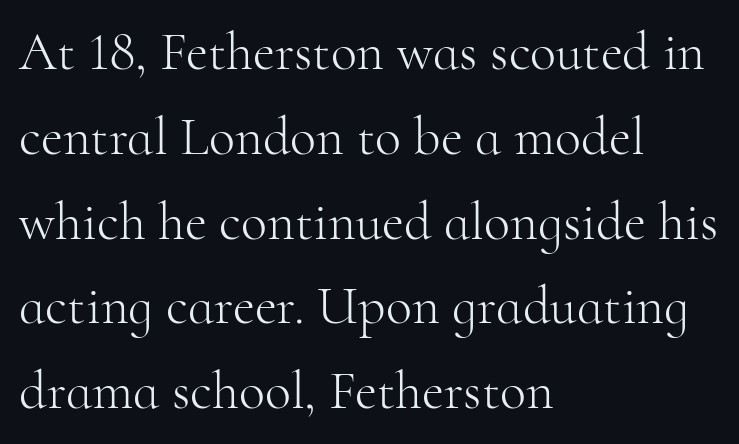
Q: Is the text bold? A: No.
Q: Is the text italic (slanted)? A: No, it is upright.
Q: Is the typeface a serif or a sans-serif typeface? A: Serif.
Q: Is the text underlined? A: No.
Q: How is the paragraph aligned? A: Left-aligned.
Q: Is the spacing between letters normal or unusually wide? A: Normal.
Q: Is the spacing between lines tight, normal or loose? A: Normal.
Q: Width (condensed, normal, or wide)? A: Normal.
Q: Stroke contrast? A: High.
Q: x-height? A: Small.
Q: Monospaced? A: No.
